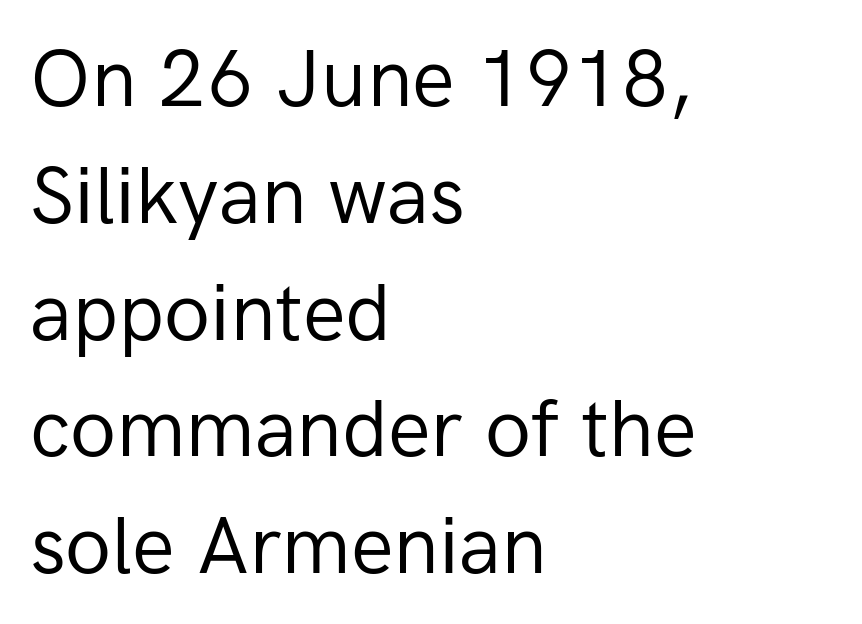
The image shows 80 px regular-weight sans-serif type, upright; set left-aligned, normal line spacing (1.46x), normal letter spacing, not underlined; low stroke contrast and a medium x-height.
